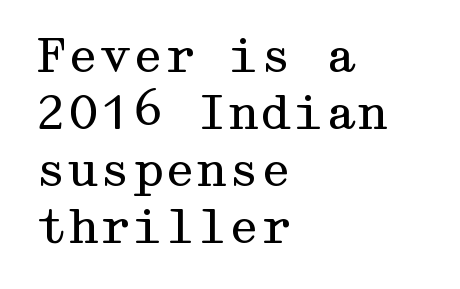
Q: Is the text bold? A: No.
Q: Is the text italic (slanted)? A: No, it is upright.
Q: Is the typeface a serif or a sans-serif typeface? A: Serif.
Q: Is the text underlined? A: No.
Q: How is the paragraph aligned? A: Left-aligned.
Q: Is the spacing between letters normal or unusually wide? A: Normal.
Q: Width (condensed, normal, or wide)? A: Wide.
Q: Stroke contrast? A: Medium.
Q: x-height? A: Medium.
